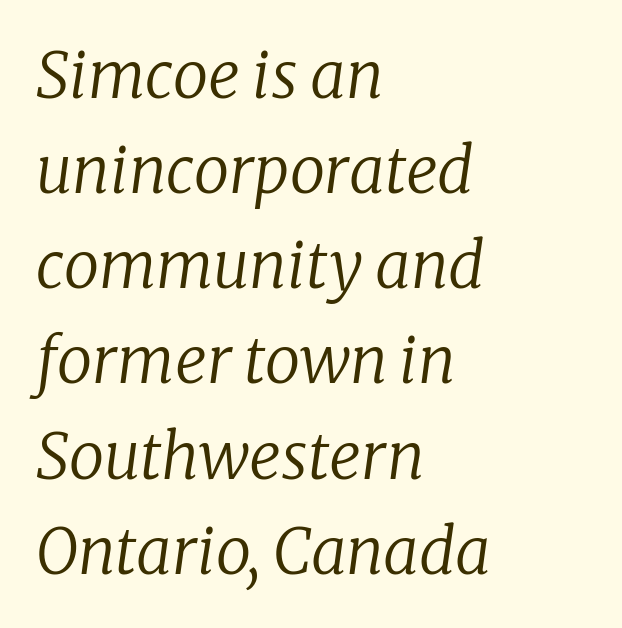
You can tell it's italic because the verticals aren't actually vertical. These glyphs show unthickened strokes, regular width or finer. Little horizontal feet cap the strokes, marking this as serif type. Lines of text with bare space underneath. Line spacing here is normal. You could not count columns in this text — the font is proportionally spaced.
